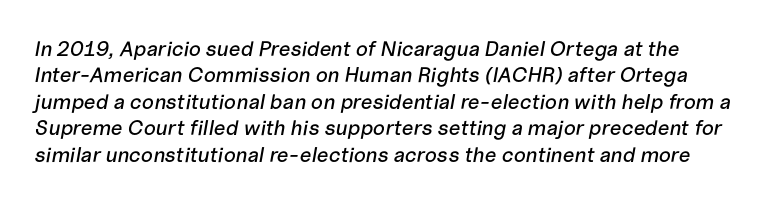
Q: Is the text italic (slanted)? A: Yes, it leans right by about 10 degrees.
Q: Is the text underlined? A: No.
Q: Is the spacing between letters normal or unusually wide? A: Normal.
Q: Is the spacing between lines tight, normal or loose? A: Normal.
